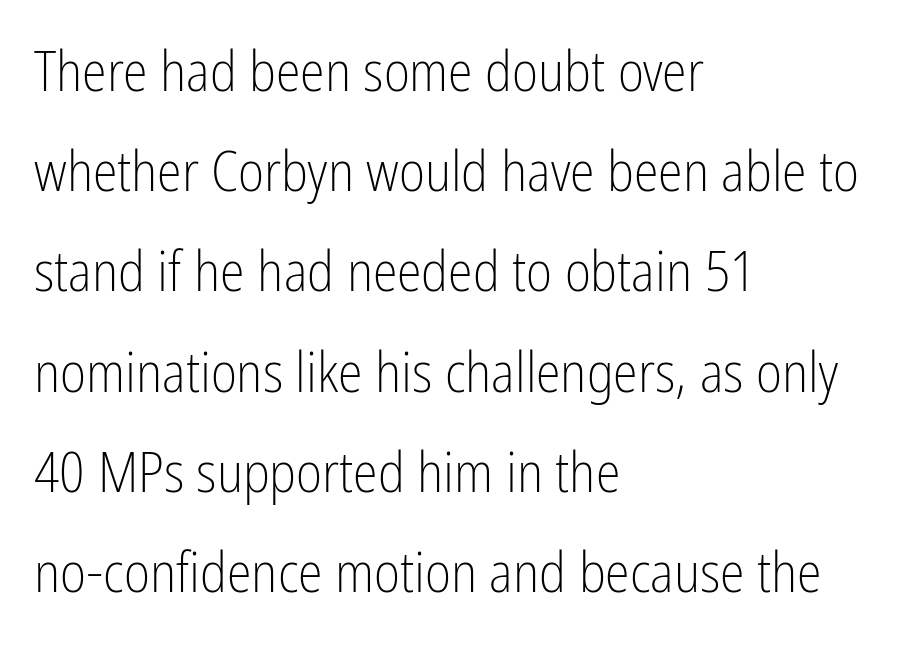
{"serif": "no", "italic": "no", "bold": "no", "weight": "light", "width": "condensed", "stroke_contrast": "low", "x_height": "medium", "monospaced": "no", "underline": "no", "align": "left", "line_spacing_ratio": 1.79, "letter_spacing": "normal", "letter_spacing_em": 0.0, "glyph_px": 56}
